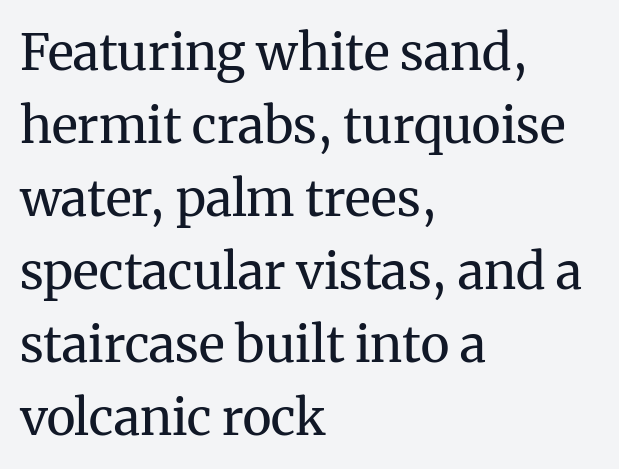
The font is comparable to plain body text, perhaps lighter. Upright lettering throughout. Is this a fixed-width face? No — the glyphs have proportional, varying widths. This is serif lettering, the kind often seen in printed books. The leading is moderate, giving the passage an even texture.
